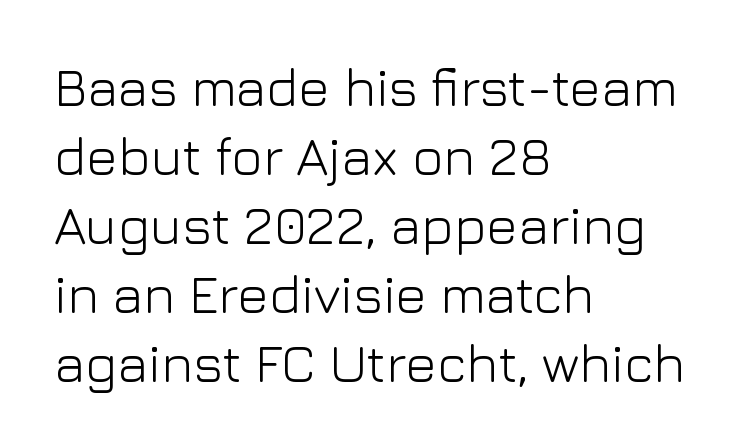
The image shows 53 px light sans-serif type, upright; set left-aligned, normal line spacing (1.3x), normal letter spacing, not underlined; low stroke contrast and a medium x-height.
